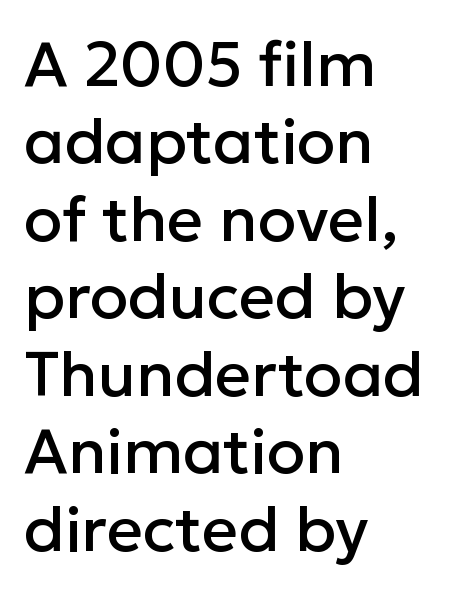
Each row of text sits above clean, open space. Is the letter spacing exaggerated? No — it looks like the ordinary default. These lines are rendered in a variable-pitch font. The axis of the letterforms is exactly vertical. Which margin do the lines hug? The left one — the right edge is uneven.
